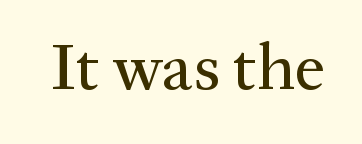
Q: Is the text italic (slanted)? A: No, it is upright.
Q: Is the typeface a serif or a sans-serif typeface? A: Serif.
Q: Is the text underlined? A: No.
Q: Is the spacing between letters normal or unusually wide? A: Normal.
Q: Width (condensed, normal, or wide)? A: Normal.
Q: Stroke contrast? A: Medium.
Q: x-height? A: Medium.
Q: Monospaced? A: No.
